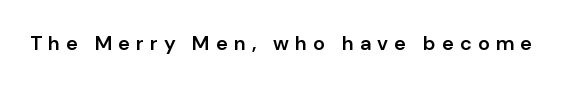
{"italic": "no", "bold": "semi", "underline": "no", "letter_spacing": "wide", "letter_spacing_em": 0.3, "glyph_px": 20}
